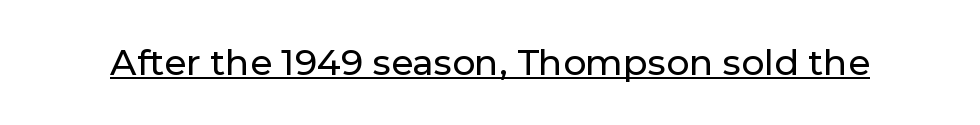
Q: Is the text italic (slanted)? A: No, it is upright.
Q: Is the typeface a serif or a sans-serif typeface? A: Sans-serif.
Q: Is the text underlined? A: Yes.
Q: Is the spacing between letters normal or unusually wide? A: Normal.
Q: Width (condensed, normal, or wide)? A: Normal.
Q: Stroke contrast? A: Low.
Q: x-height? A: Medium.
Q: Monospaced? A: No.
